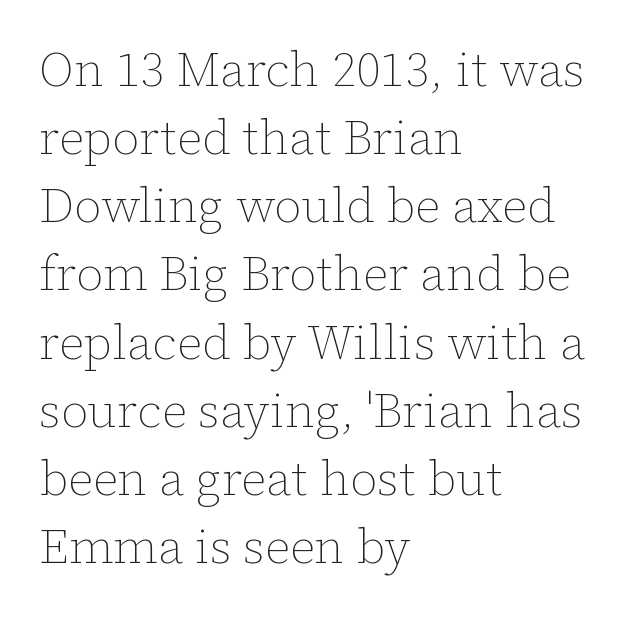
{"italic": "no", "bold": "no", "weight": "thin", "width": "normal", "stroke_contrast": "low", "x_height": "medium", "monospaced": "no", "underline": "no", "align": "left", "line_spacing": "normal", "line_spacing_ratio": 1.42, "letter_spacing": "normal", "letter_spacing_em": 0.0, "glyph_px": 48}
